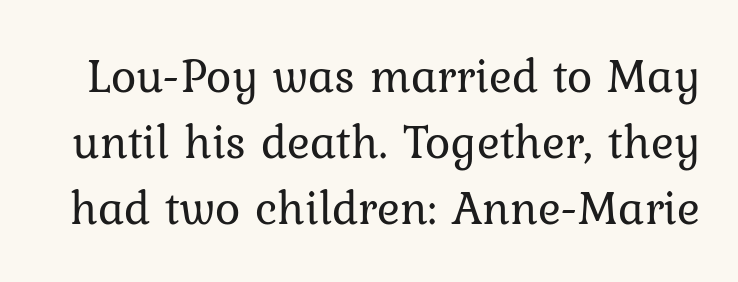
The image shows 48 px regular-weight type, upright; set normal line spacing (1.38x), normal letter spacing, not underlined; low stroke contrast and a medium x-height.
